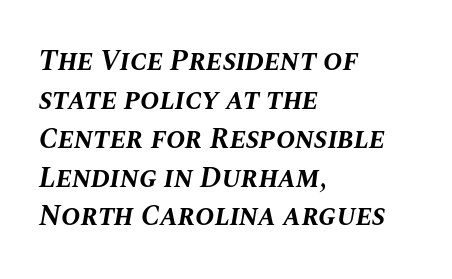
Q: Is the text bold? A: Yes.
Q: Is the text italic (slanted)? A: Yes, it leans right by about 10 degrees.
Q: Is the text underlined? A: No.
Q: How is the paragraph aligned? A: Left-aligned.
Q: Is the spacing between letters normal or unusually wide? A: Normal.
Q: Is the spacing between lines tight, normal or loose? A: Normal.
Q: Width (condensed, normal, or wide)? A: Normal.
Q: Stroke contrast? A: Medium.
Q: x-height? A: Large.
Q: Monospaced? A: No.
